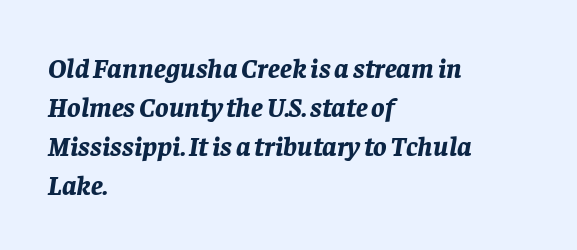
The image shows 28 px bold type, italic (leaning right); set left-aligned, normal line spacing (1.39x), normal letter spacing, not underlined; low stroke contrast and a large x-height.
